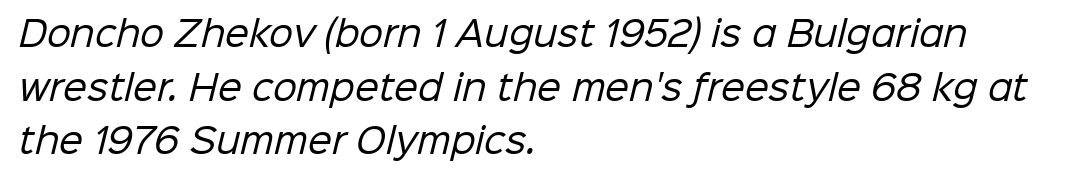
Baseline-to-baseline distance is the conventional proportion of letter height. This sample is left-justified, so line endings fall wherever the words run out. In terms of letterspacing, this is plain default setting. Looks like regular typesetting: each glyph gets only the width it needs. The characters display no serif detailing; their extremities are plain. Caption: face not bold, strokes unweighted.
